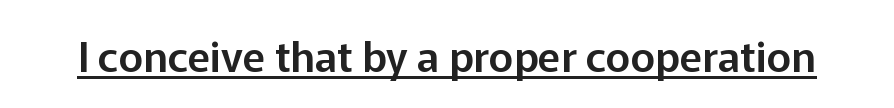
Decoration check: the copy is underlined. Tracking value appears to be zero — textbook default spacing. This sample has the flowing, uneven cadence of proportional lettering. It's the straight-up-and-down kind of type. The letters carry no serifs — their stems end cleanly without finishing strokes.
